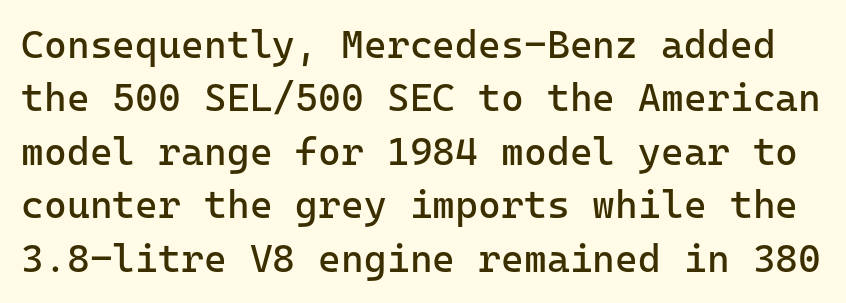
A sans-serif font was chosen for this passage. This sample uses plain, unmodified letter spacing. The typesetting does not lean heavy: it is not bold. These lines are rendered in a fixed-pitch font. Honestly, the row spacing looks completely unremarkable. The passage shown is not underscored anywhere.
